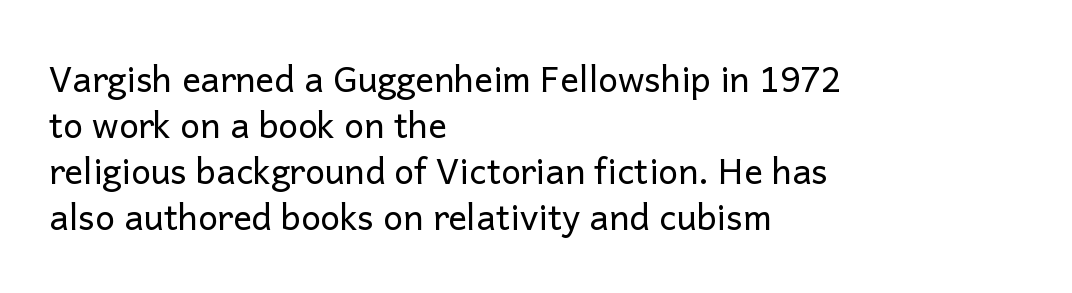
The setting favours the left margin, as ordinary paragraphs usually do. Rule under the text: the space is simply empty. Horizontal bands of white between lines are of average thickness. Weight: not bold — regular or lighter.
